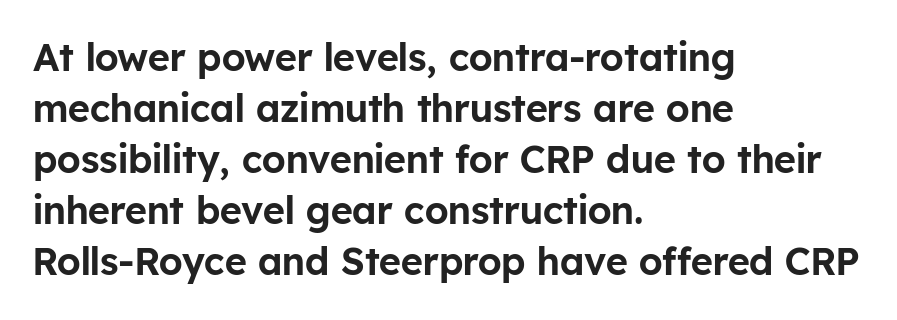
The image shows 38 px sans-serif type, upright; set left-aligned, normal line spacing (1.34x), normal letter spacing, not underlined; low stroke contrast and a medium x-height.
